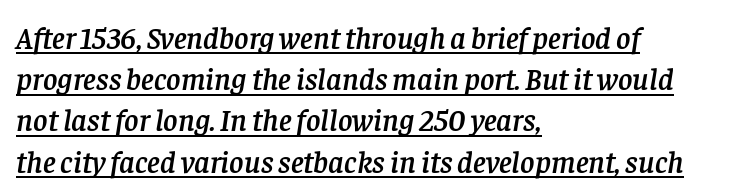
{"serif": "yes", "italic": "yes", "lean": "right", "slant_degrees": 8, "width": "normal", "stroke_contrast": "low", "x_height": "large", "monospaced": "no", "underline": "yes", "align": "left", "line_spacing": "normal", "line_spacing_ratio": 1.33, "letter_spacing": "normal", "letter_spacing_em": 0.0, "glyph_px": 31}
